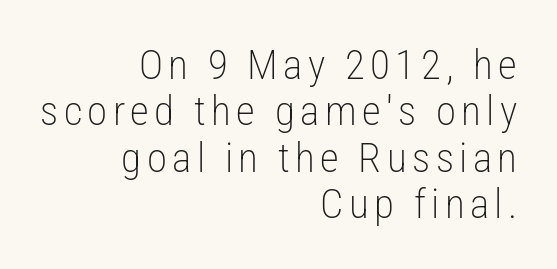
Regarding leading, the lines here are crowded together. Regarding serifs, this sample does without them. This sample has the flowing, uneven cadence of proportional lettering. Just letters on the line, the space beneath them empty. Weight: not bold — regular or lighter.
